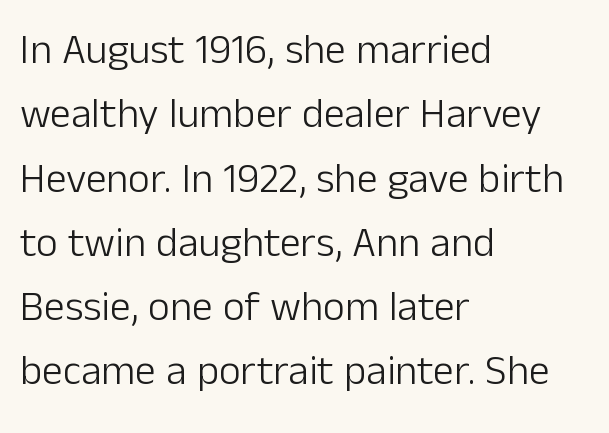
The image shows 42 px light sans-serif type, upright; set left-aligned, normal line spacing (1.53x), normal letter spacing, not underlined; low stroke contrast and a medium x-height.
